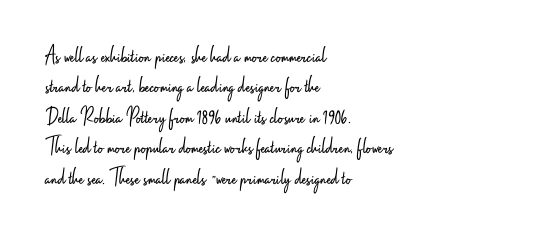
The image shows 24 px text type; set left-aligned, normal line spacing (1.27x), normal letter spacing, not underlined.
